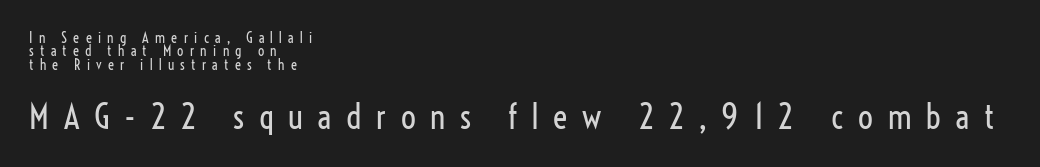
The image shows 33 px regular-weight, condensed sans-serif type, upright; set left-aligned, tight line spacing (0.96x), unusually wide letter spacing (+0.45 em), not underlined; the second (bottom) block is 2.36x larger; low stroke contrast and a medium x-height.
